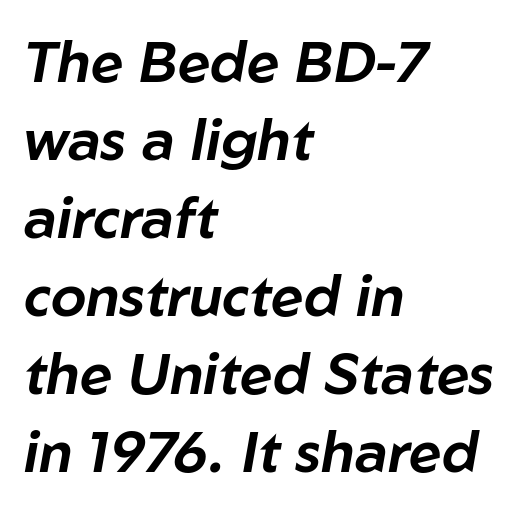
The image shows 57 px text type, italic (leaning right); set left-aligned, normal line spacing (1.37x), normal letter spacing, not underlined; low stroke contrast and a medium x-height.
